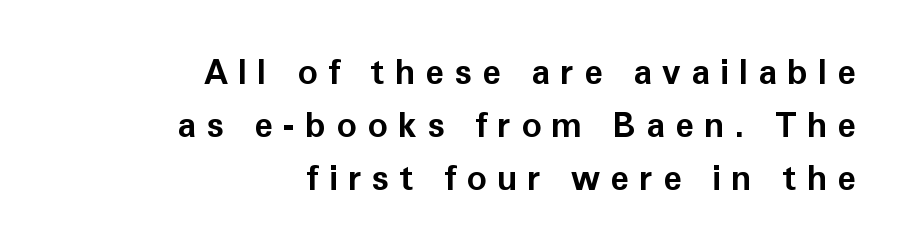
Q: Is the text bold? A: Yes.
Q: Is the text italic (slanted)? A: No, it is upright.
Q: Is the typeface a serif or a sans-serif typeface? A: Sans-serif.
Q: Is the text underlined? A: No.
Q: How is the paragraph aligned? A: Right-aligned.
Q: Is the spacing between letters normal or unusually wide? A: Unusually wide.
Q: Is the spacing between lines tight, normal or loose? A: Normal.
Q: Width (condensed, normal, or wide)? A: Normal.
Q: Stroke contrast? A: Low.
Q: x-height? A: Medium.
Q: Monospaced? A: No.
